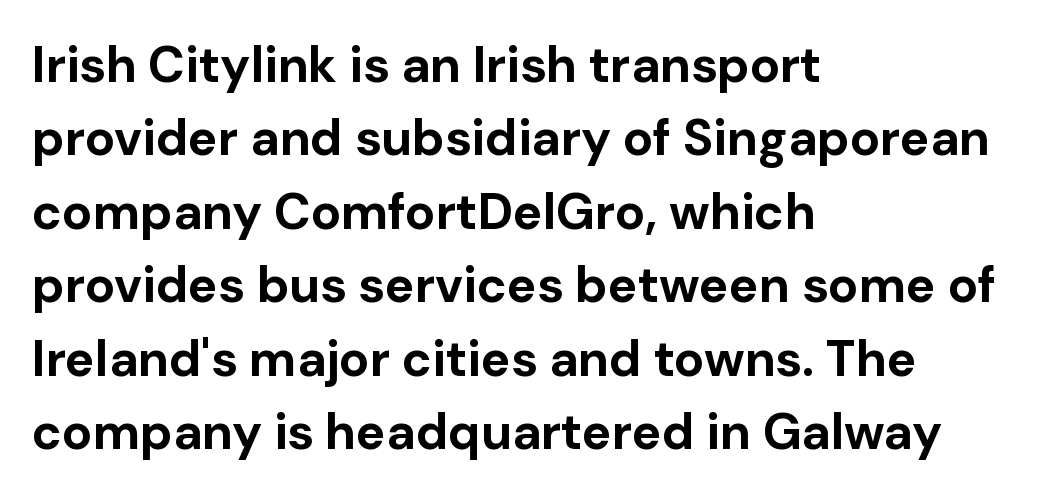
Q: Is the text bold? A: Yes.
Q: Is the text italic (slanted)? A: No, it is upright.
Q: Is the typeface a serif or a sans-serif typeface? A: Sans-serif.
Q: Is the text underlined? A: No.
Q: How is the paragraph aligned? A: Left-aligned.
Q: Is the spacing between letters normal or unusually wide? A: Normal.
Q: Is the spacing between lines tight, normal or loose? A: Normal.
Q: Width (condensed, normal, or wide)? A: Normal.
Q: Stroke contrast? A: Low.
Q: x-height? A: Medium.
Q: Monospaced? A: No.
